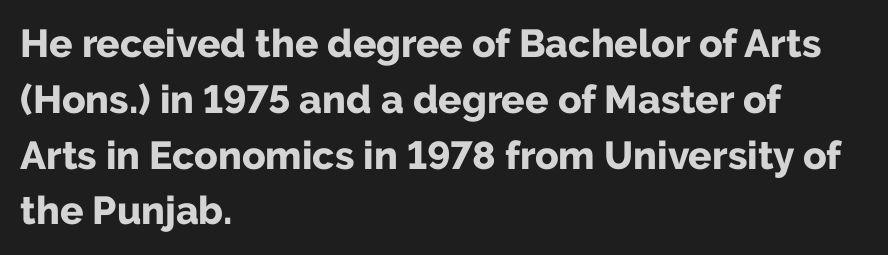
{"serif": "no", "italic": "no", "bold": "yes", "weight": "bold", "width": "normal", "stroke_contrast": "low", "x_height": "medium", "monospaced": "no", "underline": "no", "align": "left", "line_spacing": "normal", "line_spacing_ratio": 1.43, "letter_spacing": "normal", "letter_spacing_em": 0.0, "glyph_px": 39}
